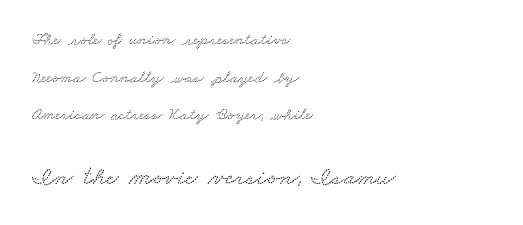
{"underline": "no", "align": "left", "line_spacing": "loose", "line_spacing_ratio": 2.21, "letter_spacing": "normal", "letter_spacing_em": 0.0, "larger_block": "second", "size_ratio": 1.53, "glyph_px": 26}
